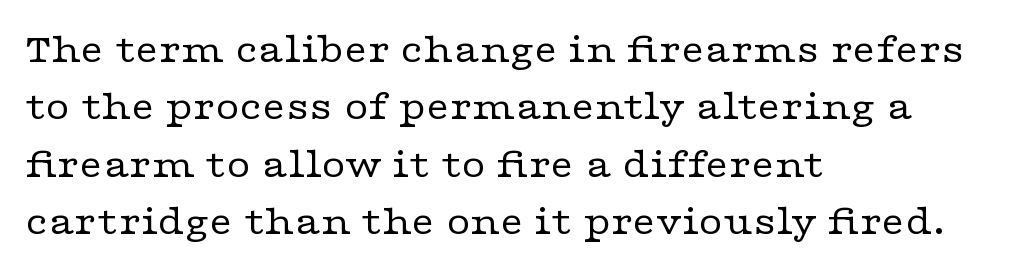
Q: Is the text bold? A: No.
Q: Is the text italic (slanted)? A: No, it is upright.
Q: Is the typeface a serif or a sans-serif typeface? A: Serif.
Q: Is the text underlined? A: No.
Q: How is the paragraph aligned? A: Left-aligned.
Q: Is the spacing between letters normal or unusually wide? A: Normal.
Q: Is the spacing between lines tight, normal or loose? A: Normal.
Q: Width (condensed, normal, or wide)? A: Wide.
Q: Stroke contrast? A: Low.
Q: x-height? A: Medium.
Q: Monospaced? A: No.
